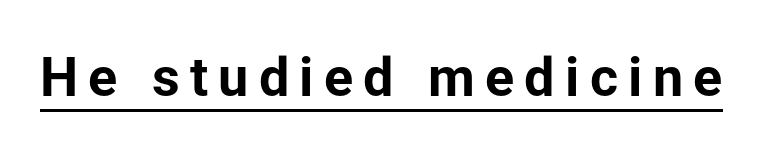
The image shows 54 px bold sans-serif type, upright; set underlined; low stroke contrast and a medium x-height.
